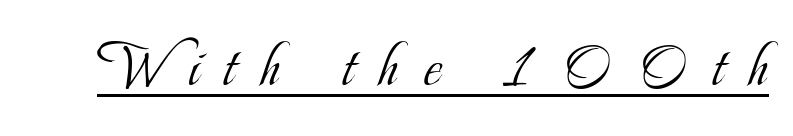
{"serif": "yes", "bold": "no", "weight": "light", "width": "condensed", "stroke_contrast": "low", "x_height": "small", "monospaced": "no", "underline": "yes", "letter_spacing": "wide", "letter_spacing_em": 0.4, "glyph_px": 63}
